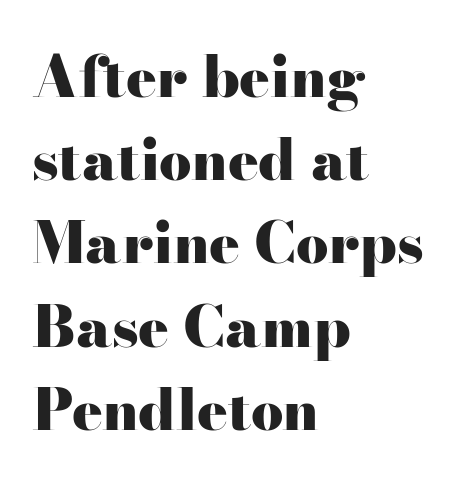
{"serif": "yes", "italic": "no", "bold": "yes", "weight": "heavy", "width": "wide", "stroke_contrast": "high", "x_height": "small", "monospaced": "no", "underline": "no", "align": "left", "line_spacing": "normal", "line_spacing_ratio": 1.46, "letter_spacing": "normal", "letter_spacing_em": 0.0, "glyph_px": 57}
